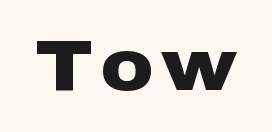
{"serif": "no", "italic": "no", "bold": "yes", "weight": "heavy", "width": "wide", "stroke_contrast": "low", "x_height": "medium", "monospaced": "no", "underline": "no", "glyph_px": 72}
